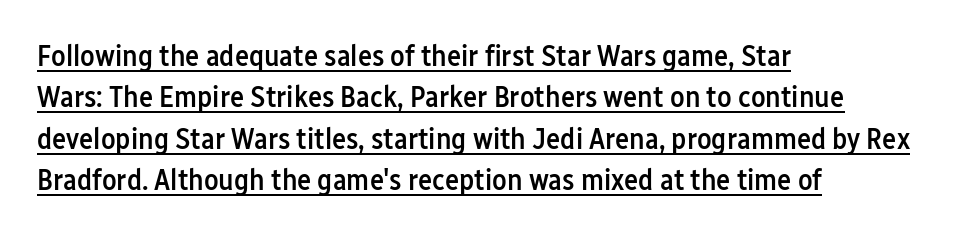
Q: Is the text bold? A: Semi-bold.
Q: Is the text italic (slanted)? A: No, it is upright.
Q: Is the typeface a serif or a sans-serif typeface? A: Sans-serif.
Q: Is the text underlined? A: Yes.
Q: How is the paragraph aligned? A: Left-aligned.
Q: Is the spacing between letters normal or unusually wide? A: Normal.
Q: Is the spacing between lines tight, normal or loose? A: Normal.
Q: Width (condensed, normal, or wide)? A: Condensed.
Q: Stroke contrast? A: Low.
Q: x-height? A: Medium.
Q: Monospaced? A: No.
